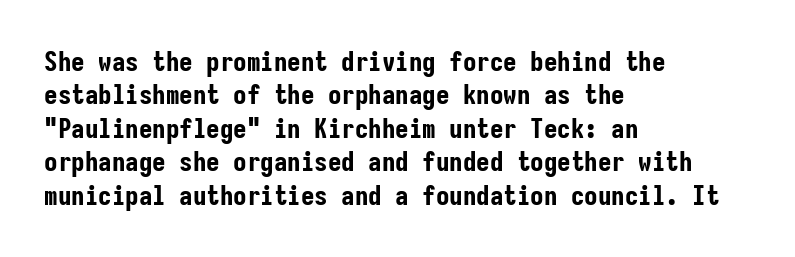
The image shows 27 px bold type, upright; set left-aligned, line spacing 1.24x, normal letter spacing, not underlined.
